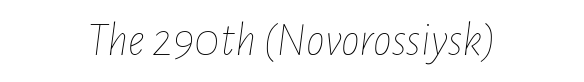
Each stroke keeps to a modest, everyday thickness or less. Caption: multi-line text, centered on the measure. Default kerning and tracking; the words read as compact shapes. The face used here has a pronounced slope to its letters. Varying glyph widths throughout — classic text-font behaviour.
